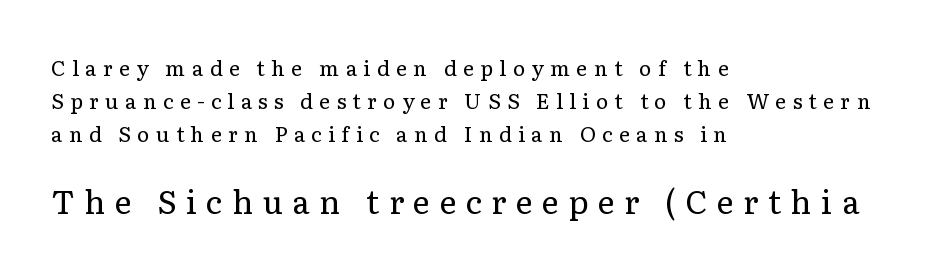
Q: Is the text bold? A: No.
Q: Is the text italic (slanted)? A: No, it is upright.
Q: Is the typeface a serif or a sans-serif typeface? A: Serif.
Q: Is the text underlined? A: No.
Q: How is the paragraph aligned? A: Left-aligned.
Q: Is the spacing between letters normal or unusually wide? A: Unusually wide.
Q: Is the spacing between lines tight, normal or loose? A: Normal.
Q: Which block of text is set in a larger size, the first (top) or the second (bottom)? A: The second (bottom) one.
Q: Width (condensed, normal, or wide)? A: Normal.
Q: Stroke contrast? A: Low.
Q: x-height? A: Medium.
Q: Monospaced? A: No.
